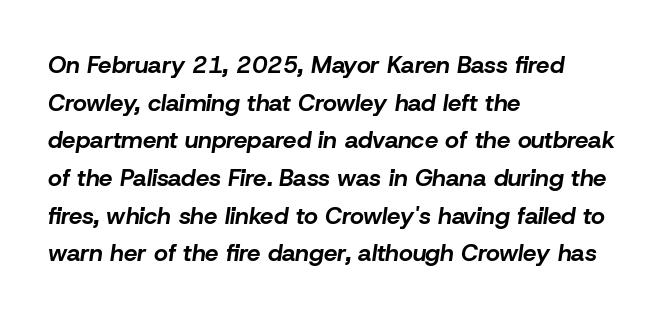
{"italic": "yes", "lean": "right", "slant_degrees": 8, "bold": "yes", "underline": "no", "align": "left", "line_spacing": "normal", "line_spacing_ratio": 1.57, "letter_spacing": "normal", "letter_spacing_em": 0.0, "glyph_px": 24}
